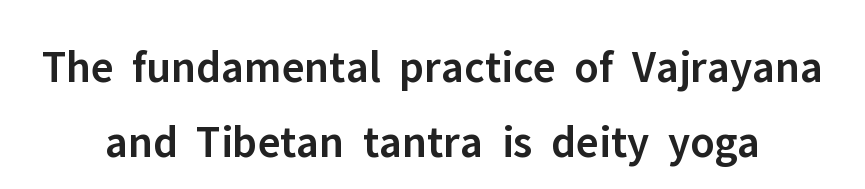
The image shows 46 px semibold sans-serif type, upright; set normal line spacing (1.63x), normal letter spacing, not underlined; low stroke contrast and a medium x-height.
